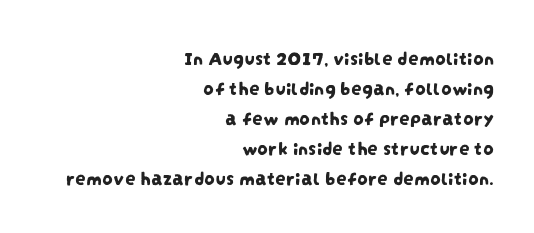
The image shows 21 px text type; set right-aligned, normal line spacing (1.43x), normal letter spacing, not underlined.
